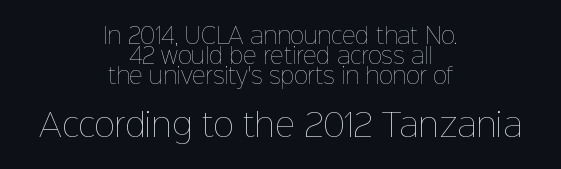
The image shows 31 px thin type, upright; set centered, tight line spacing (0.95x), normal letter spacing, not underlined; the second (bottom) block is 1.48x larger; low stroke contrast and a medium x-height.
